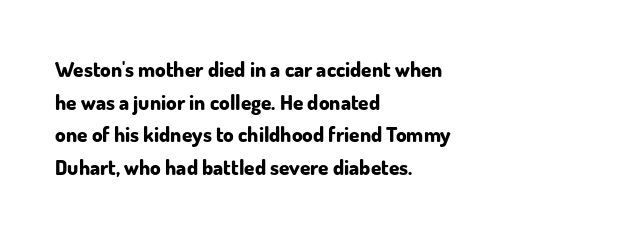
The rendering anchors every line to the left-hand side. In terms of posture, this sample is upright. This sample uses plain, unmodified letter spacing. The gap between lines stays unmarked.
